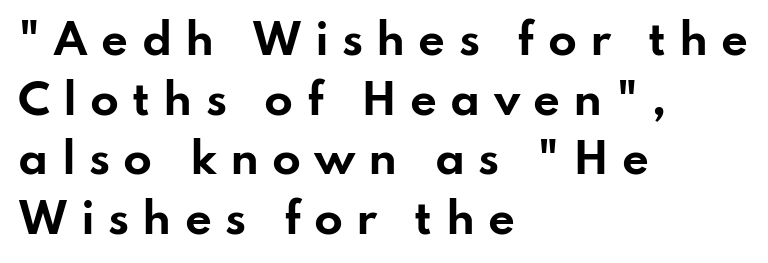
{"serif": "no", "italic": "no", "bold": "yes", "weight": "bold", "width": "wide", "stroke_contrast": "low", "x_height": "small", "monospaced": "no", "underline": "no", "align": "left", "line_spacing": "normal", "line_spacing_ratio": 1.42, "letter_spacing": "wide", "letter_spacing_em": 0.31, "glyph_px": 42}
